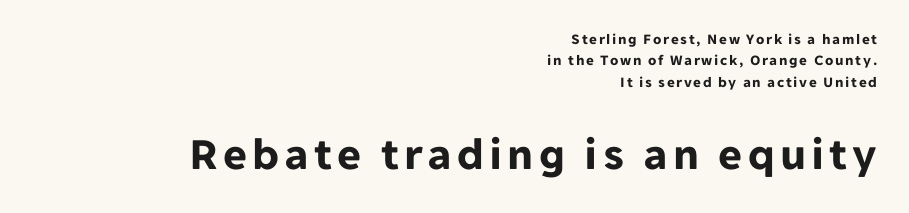
Evenly set lines give the paragraph a standard silhouette. The string is rendered with underlining switched off. Note: smaller setting up top, larger setting below. Posture: straight, roman, zero tilt.
